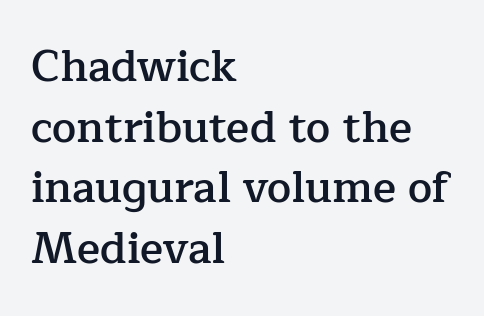
Q: Is the text bold? A: Semi-bold.
Q: Is the text italic (slanted)? A: No, it is upright.
Q: Is the typeface a serif or a sans-serif typeface? A: Serif.
Q: Is the text underlined? A: No.
Q: How is the paragraph aligned? A: Left-aligned.
Q: Is the spacing between letters normal or unusually wide? A: Normal.
Q: Is the spacing between lines tight, normal or loose? A: Normal.
Q: Width (condensed, normal, or wide)? A: Normal.
Q: Stroke contrast? A: Low.
Q: x-height? A: Medium.
Q: Monospaced? A: No.
